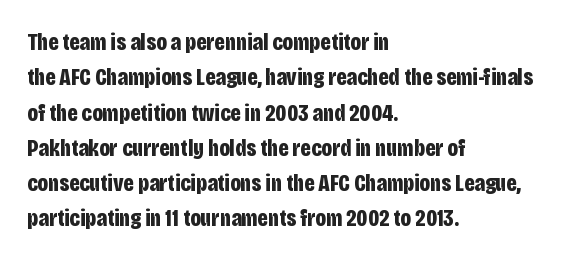
Q: Is the text bold? A: Yes.
Q: Is the text italic (slanted)? A: No, it is upright.
Q: Is the text underlined? A: No.
Q: How is the paragraph aligned? A: Left-aligned.
Q: Is the spacing between letters normal or unusually wide? A: Normal.
Q: Is the spacing between lines tight, normal or loose? A: Normal.
